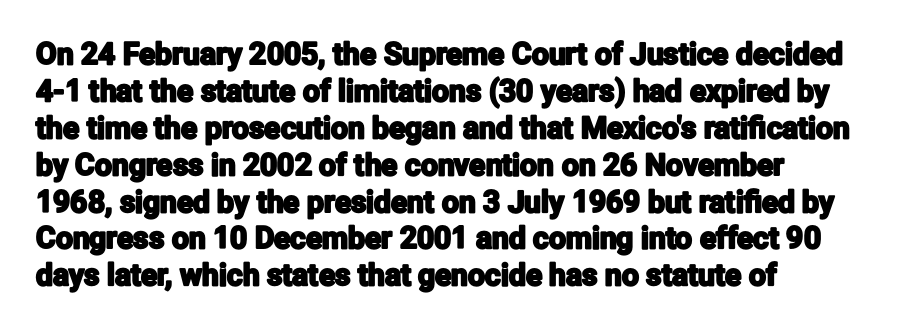
{"serif": "no", "italic": "no", "width": "condensed", "stroke_contrast": "low", "x_height": "medium", "monospaced": "no", "underline": "no", "align": "left", "line_spacing_ratio": 1.23, "letter_spacing": "normal", "letter_spacing_em": 0.0, "glyph_px": 30}
